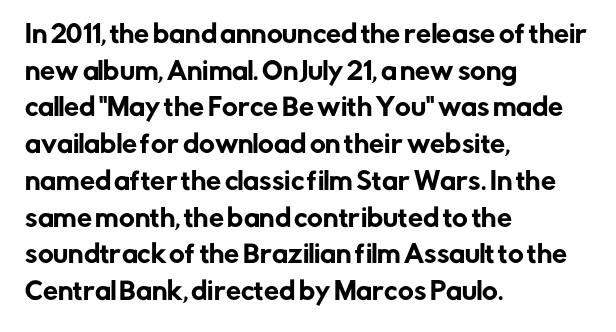
The image shows 24 px text type, upright; set left-aligned, normal line spacing (1.53x), normal letter spacing, not underlined.
